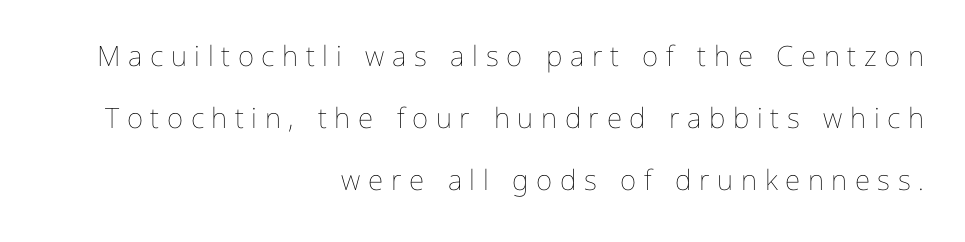
The image shows 28 px thin type, upright; set right-aligned, loose line spacing (2.21x), unusually wide letter spacing (+0.27 em), not underlined; low stroke contrast and a medium x-height.
